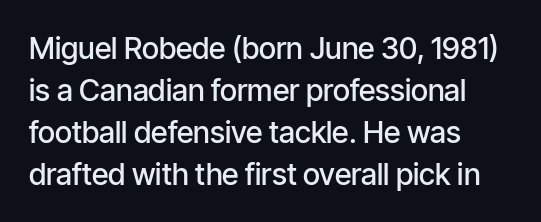
This sample is left-justified, so line endings fall wherever the words run out. Every stem runs plumb, perpendicular to the baseline. The zone under the glyphs is completely vacant. Caption: standard tracking, unaltered. Every letter is mildly thick-stroked: semibold rather than bold. The passage shown is typed in a proportional face where columns would drift.
